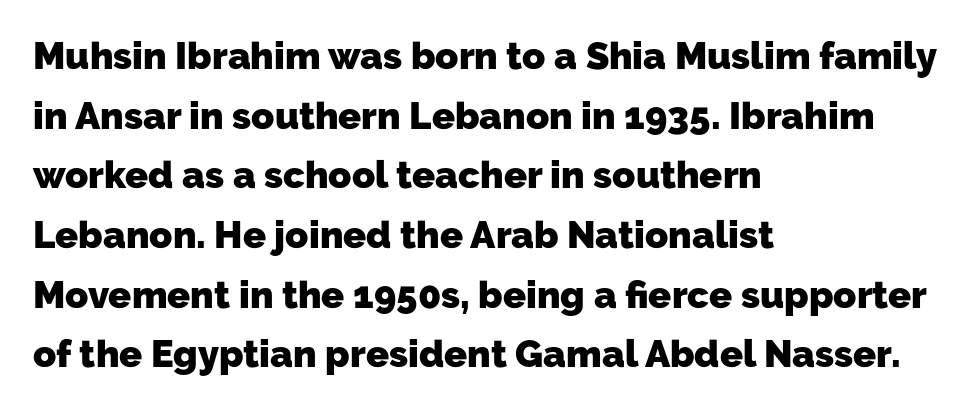
The image shows 38 px heavy sans-serif type; set left-aligned, normal line spacing (1.57x), normal letter spacing, not underlined; low stroke contrast and a medium x-height.
